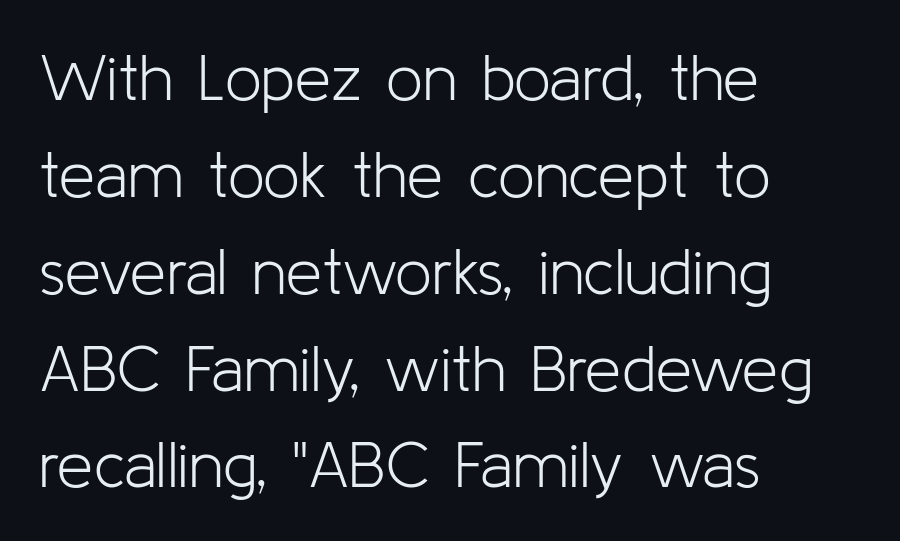
This sample is left-justified, so line endings fall wherever the words run out. Think standard paragraph weight, or any step lighter than that. Unmarked baselines from the first word to the last. Compared with typical body copy, the letter spacing here is the same. Does the lettering tilt? It doesn't — this is upright.
